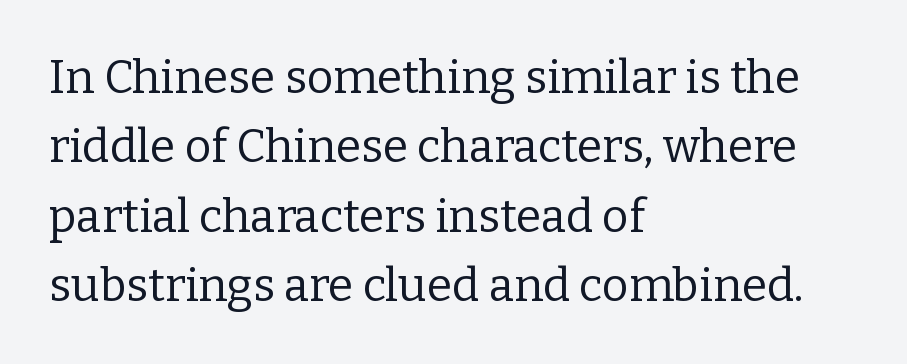
This is the regular roman posture of the typeface. No word sits above an underline. Serif or sans? Serif — the stroke terminals have little feet. These lines sit exactly where default settings would place them. One-word summary of the alignment: left. Look at the tracking — it's just the regular setting, nothing added.
